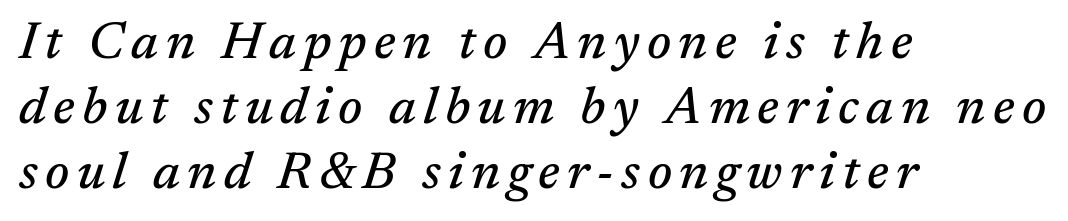
You could not count columns in this text — the font is proportionally spaced. The typeface chosen for these lines features serifs. No word sits above an underline. Horizontal bands of white between lines are of average thickness. This sample uses an oblique cut, with every glyph tilted off the vertical.
